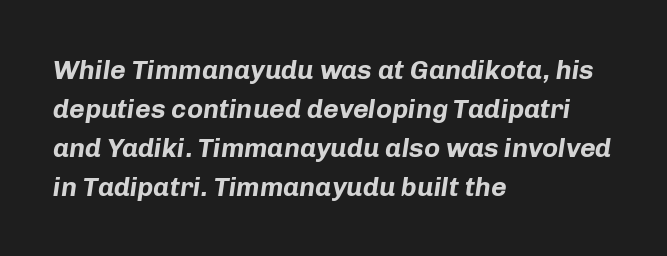
The image shows 27 px bold type, italic (leaning right); set left-aligned, normal line spacing (1.44x), normal letter spacing, not underlined.
